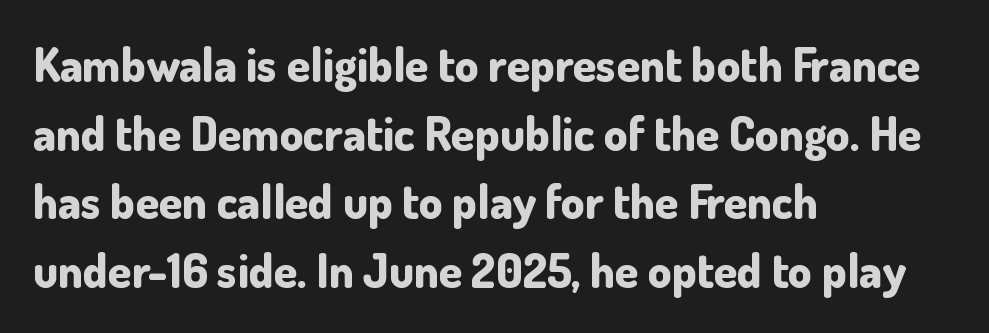
The image shows 47 px bold sans-serif type, upright; set left-aligned, normal line spacing (1.46x), normal letter spacing, not underlined; low stroke contrast and a small x-height.
